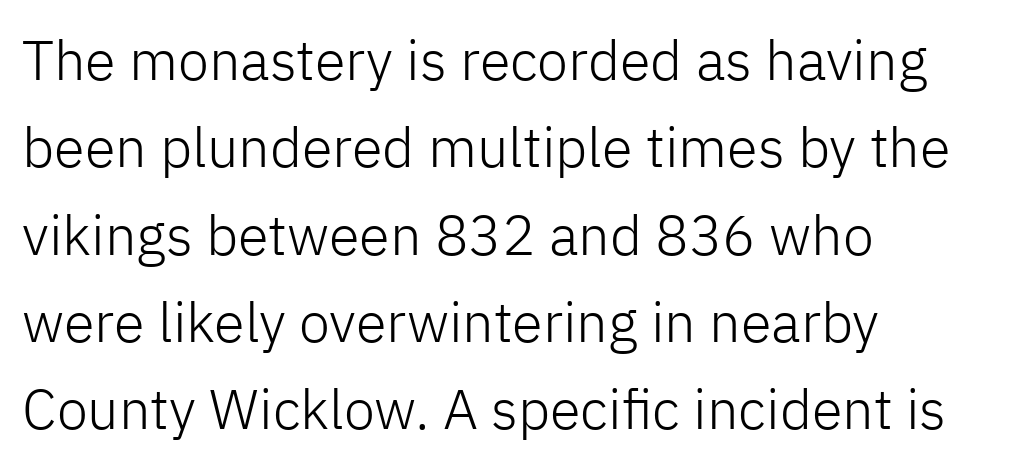
Underlining? Definitely not there. A student would call this left alignment; a typographer would say flush left, rag right. Think of a printed novel: that variable character pitch is what you see here. Letter spacing: default. What kind of face is this? One without serifs — a sans. The designer left line spacing at the default.
